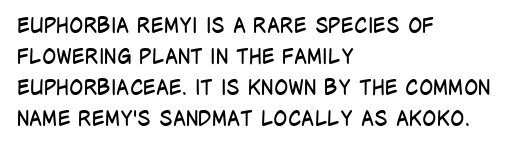
{"italic": "no", "bold": "no", "underline": "no", "align": "left", "line_spacing": "normal", "line_spacing_ratio": 1.47, "letter_spacing": "normal", "letter_spacing_em": 0.0, "glyph_px": 21}
